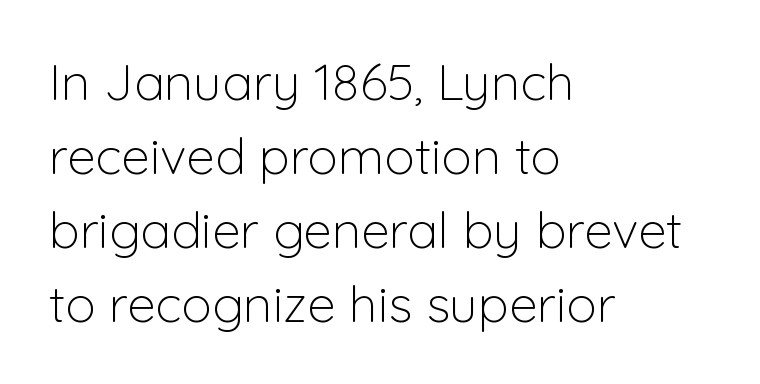
{"serif": "no", "italic": "no", "bold": "no", "weight": "light", "width": "normal", "stroke_contrast": "low", "x_height": "medium", "monospaced": "no", "underline": "no", "align": "left", "line_spacing": "normal", "line_spacing_ratio": 1.45, "letter_spacing": "normal", "letter_spacing_em": 0.0, "glyph_px": 51}
